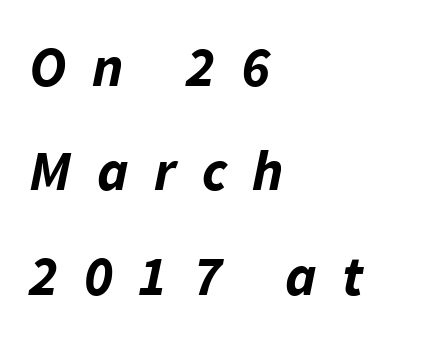
Q: Is the text bold? A: Yes.
Q: Is the text italic (slanted)? A: Yes, it leans right by about 11 degrees.
Q: Is the text underlined? A: No.
Q: How is the paragraph aligned? A: Left-aligned.
Q: Is the spacing between letters normal or unusually wide? A: Unusually wide.
Q: Width (condensed, normal, or wide)? A: Normal.
Q: Stroke contrast? A: Low.
Q: x-height? A: Medium.
Q: Monospaced? A: No.
